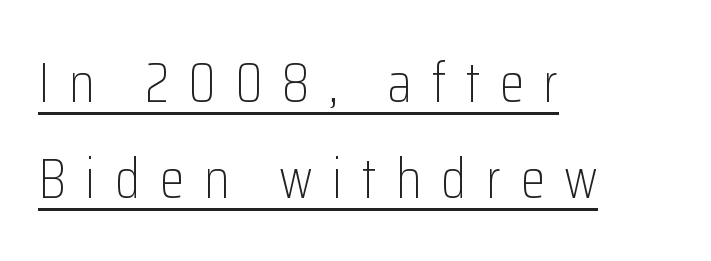
{"serif": "no", "italic": "no", "bold": "no", "weight": "light", "width": "condensed", "stroke_contrast": "low", "x_height": "medium", "monospaced": "no", "underline": "yes", "align": "left", "line_spacing_ratio": 1.71, "letter_spacing": "wide", "letter_spacing_em": 0.35, "glyph_px": 56}
